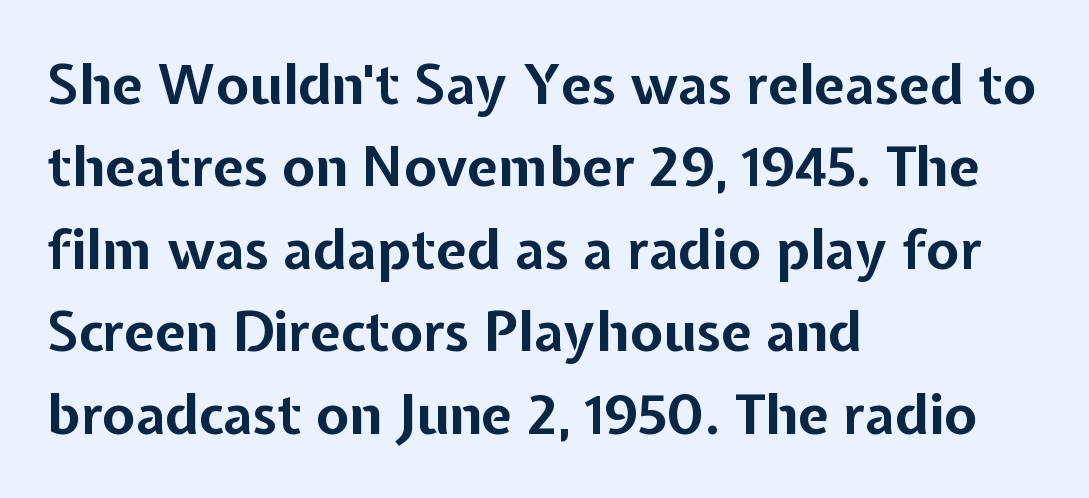
{"serif": "no", "italic": "no", "bold": "yes", "weight": "bold", "width": "normal", "stroke_contrast": "low", "x_height": "medium", "monospaced": "no", "underline": "no", "align": "left", "line_spacing": "normal", "line_spacing_ratio": 1.5, "letter_spacing": "normal", "letter_spacing_em": 0.0, "glyph_px": 55}
